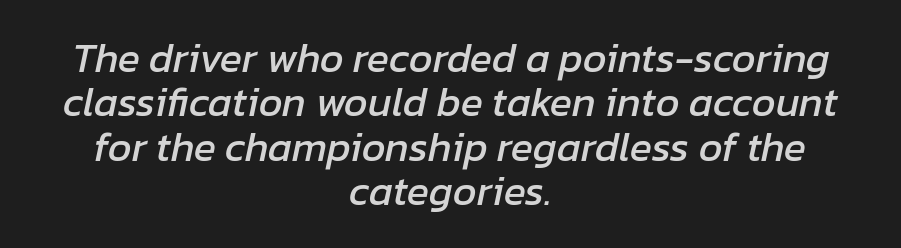
The image shows 41 px text type, italic (leaning right); set centered, tight line spacing (1.08x), normal letter spacing, not underlined; low stroke contrast and a medium x-height.
